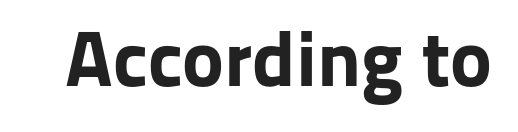
The type sits square on the baseline with zero lean. The letters advance in unequal steps, a hallmark of proportional type. A full-strength bold gives these letters their thick strokes. Serif or sans? Sans — the stroke terminals are bare. Look at the tracking — it's just the regular setting, nothing added. Each row of text sits above clean, open space.
